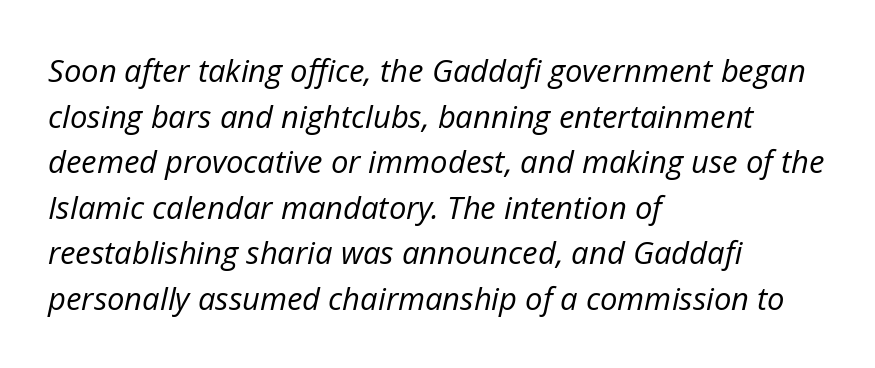
Bare-footed words on every line. Letter spacing: default. Horizontally, the lines are justified to the leading edge only. Would a proofreader flag this as italicized? Yes. The strokes are not fattened; the text isn't bold. The block of text has a typical density, with ordinary space between rows.
